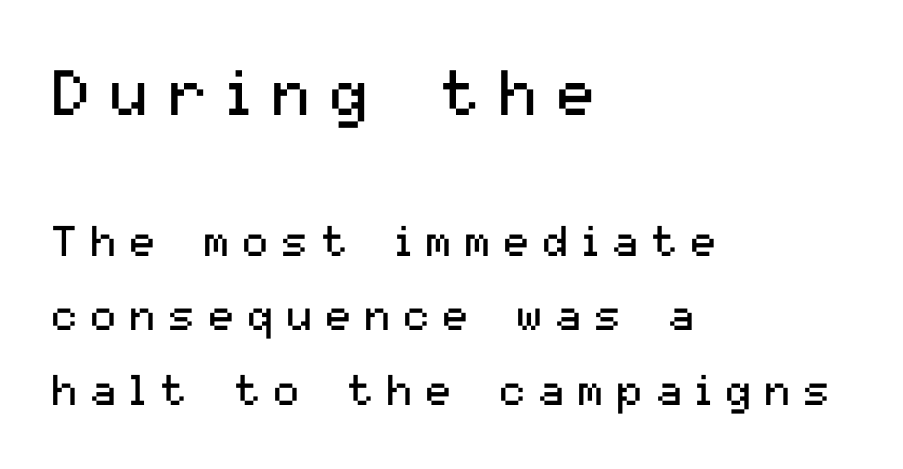
{"serif": "no", "italic": "no", "bold": "no", "weight": "regular", "width": "normal", "stroke_contrast": "medium", "x_height": "medium", "monospaced": "no", "underline": "no", "align": "left", "line_spacing_ratio": 1.73, "letter_spacing": "wide", "letter_spacing_em": 0.31, "larger_block": "first", "size_ratio": 1.49, "glyph_px": 64}
